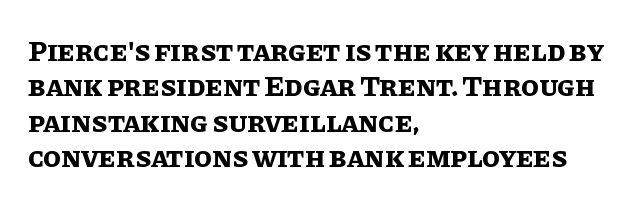
Q: Is the text bold? A: Yes.
Q: Is the text italic (slanted)? A: No, it is upright.
Q: Is the text underlined? A: No.
Q: How is the paragraph aligned? A: Left-aligned.
Q: Is the spacing between letters normal or unusually wide? A: Normal.
Q: Width (condensed, normal, or wide)? A: Normal.
Q: Stroke contrast? A: Low.
Q: x-height? A: Large.
Q: Monospaced? A: No.
